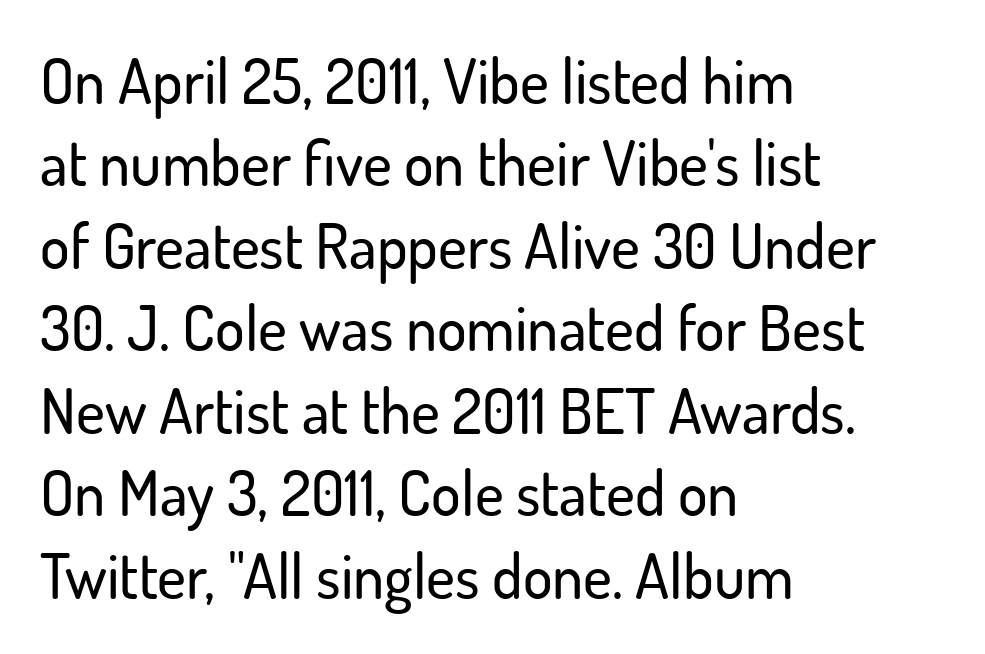
The image shows 62 px sans-serif type, upright; set left-aligned, normal line spacing (1.33x), normal letter spacing, not underlined; low stroke contrast and a small x-height.
